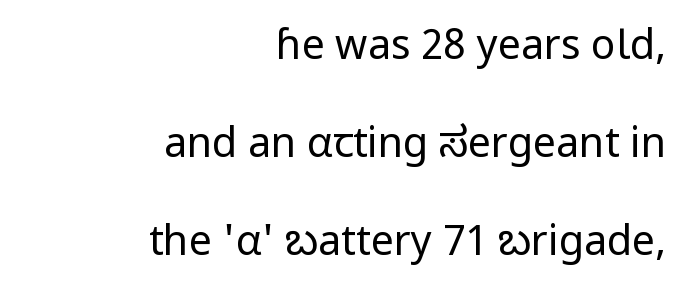
{"serif": "no", "italic": "no", "bold": "no", "weight": "regular", "width": "normal", "stroke_contrast": "low", "x_height": "medium", "monospaced": "no", "underline": "no", "align": "right", "line_spacing": "loose", "line_spacing_ratio": 2.39, "letter_spacing": "normal", "letter_spacing_em": 0.0, "glyph_px": 41}
